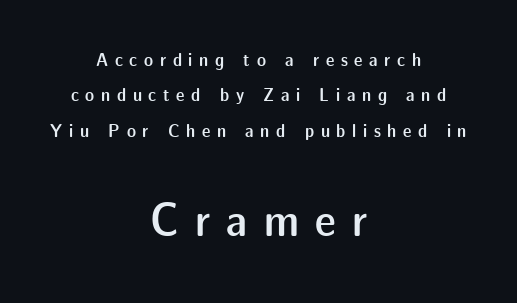
Where is the straight margin? There isn't one; the lines are centered. Look at the tracking — it's clearly loosened, letters drifting apart. What weight is shown? A semibold, between regular and bold. Is there any slant? The stems are plumb. You could not count columns in this text — the font is proportionally spaced.
